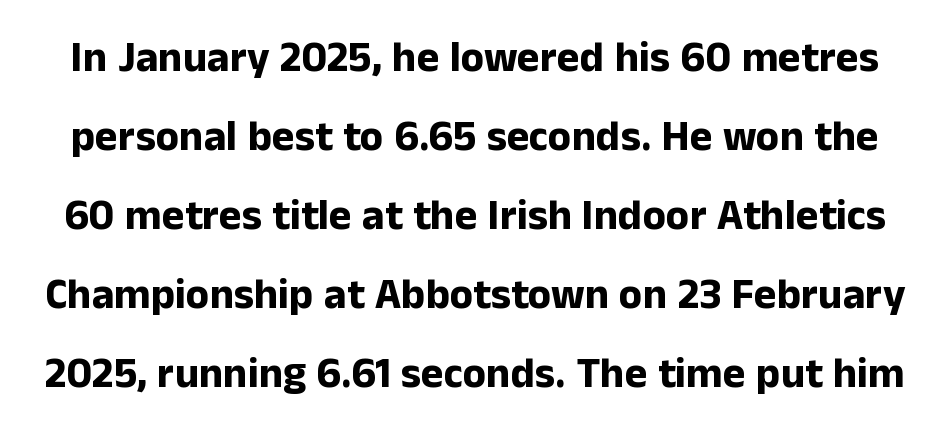
Emphasis by weight is at full strength: bold. Italic: no, the glyphs are upright roman. Short note: letters normally spaced. Proportional: the letters do not fall into vertical columns.
